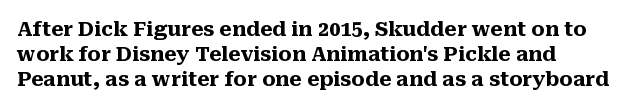
The image shows 20 px bold type, upright; set left-aligned, line spacing 1.24x, normal letter spacing, not underlined.
